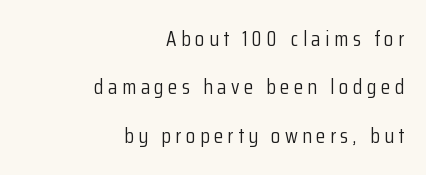
{"italic": "no", "bold": "no", "underline": "no", "align": "right", "line_spacing": "loose", "line_spacing_ratio": 2.3, "letter_spacing": "wide", "letter_spacing_em": 0.22, "glyph_px": 21}
